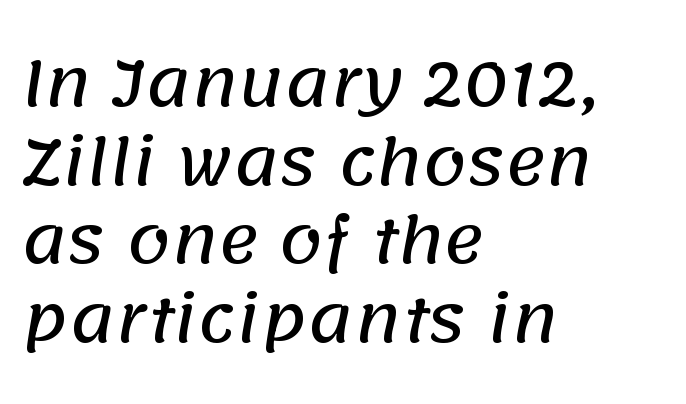
The image shows 62 px sans-serif type; set left-aligned, normal line spacing (1.27x), normal letter spacing, not underlined; low stroke contrast and a large x-height.
